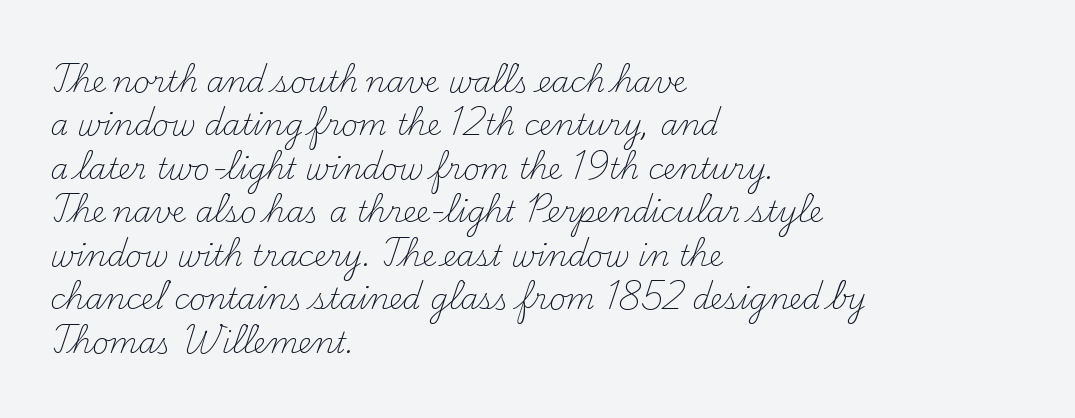
{"bold": "no", "weight": "light", "width": "normal", "stroke_contrast": "medium", "x_height": "small", "monospaced": "no", "underline": "no", "align": "left", "line_spacing": "normal", "line_spacing_ratio": 1.5, "letter_spacing": "normal", "letter_spacing_em": 0.0, "glyph_px": 29}
